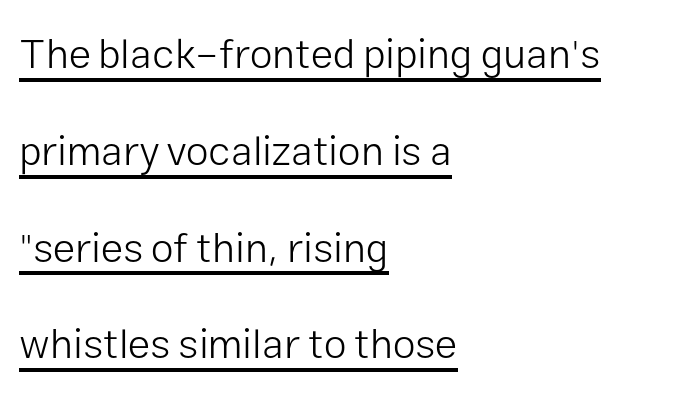
No italicization has been applied; the sample stays upright. The type is set solid horizontally, with unmodified tracking. Typeset ragged right — the left edge is the straight one. Vertical spacing — loose.
